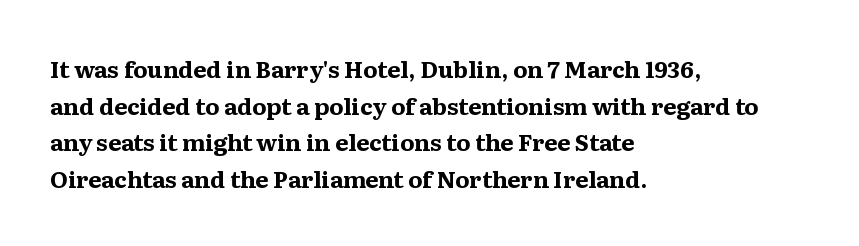
Q: Is the text bold? A: Yes.
Q: Is the text italic (slanted)? A: No, it is upright.
Q: Is the text underlined? A: No.
Q: How is the paragraph aligned? A: Left-aligned.
Q: Is the spacing between letters normal or unusually wide? A: Normal.
Q: Is the spacing between lines tight, normal or loose? A: Normal.
